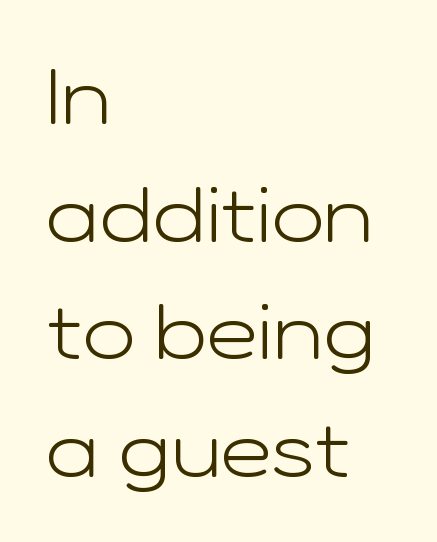
{"serif": "no", "italic": "no", "bold": "no", "weight": "light", "width": "wide", "stroke_contrast": "low", "x_height": "medium", "monospaced": "no", "underline": "no", "align": "left", "line_spacing": "normal", "line_spacing_ratio": 1.49, "letter_spacing": "normal", "letter_spacing_em": 0.0, "glyph_px": 79}
